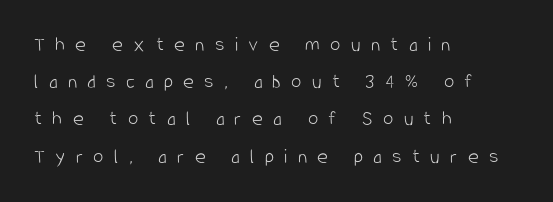
Tracking here is generous; glyphs stand well apart from one another. The specimen omits any rule beneath the text block's lines. Posture: straight, roman, zero tilt. Leftover space on each line is placed entirely after the last word. Vertical stems look standard width or narrower in stroke.
